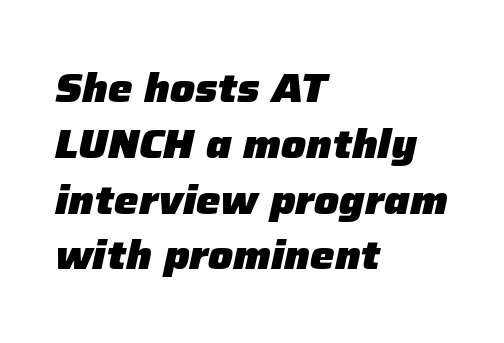
The image shows 41 px heavy type, italic (leaning right); set left-aligned, normal line spacing (1.36x), normal letter spacing, not underlined; low stroke contrast and a medium x-height.
